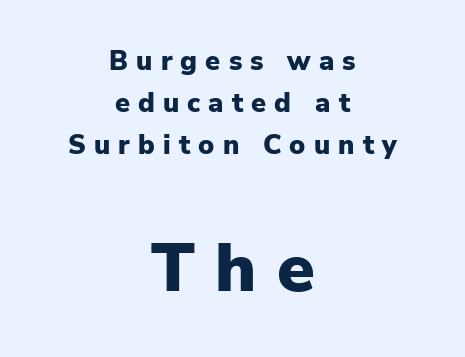
Q: Is the text bold? A: Yes.
Q: Is the text italic (slanted)? A: No, it is upright.
Q: Is the typeface a serif or a sans-serif typeface? A: Sans-serif.
Q: Is the text underlined? A: No.
Q: How is the paragraph aligned? A: Centered.
Q: Is the spacing between letters normal or unusually wide? A: Unusually wide.
Q: Is the spacing between lines tight, normal or loose? A: Normal.
Q: Which block of text is set in a larger size, the first (top) or the second (bottom)? A: The second (bottom) one.
Q: Width (condensed, normal, or wide)? A: Normal.
Q: Stroke contrast? A: Low.
Q: x-height? A: Medium.
Q: Monospaced? A: No.
